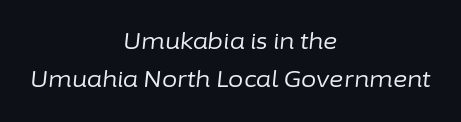
Q: Is the text bold? A: No.
Q: Is the text italic (slanted)? A: Yes, it leans right by about 6 degrees.
Q: Is the text underlined? A: No.
Q: How is the paragraph aligned? A: Centered.
Q: Is the spacing between letters normal or unusually wide? A: Normal.
